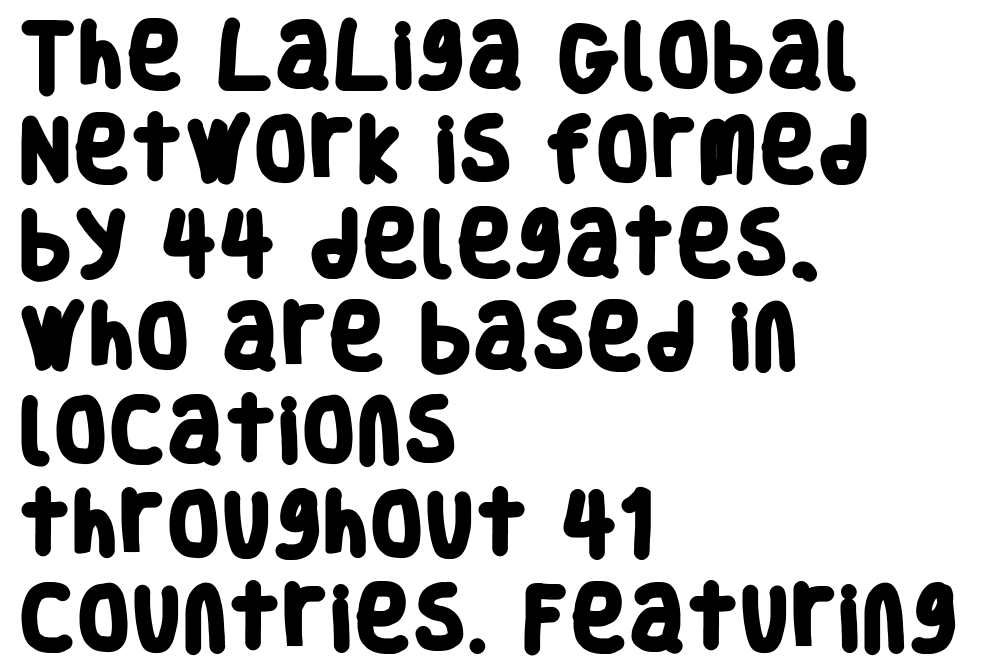
Teacher's note: observe the even left margin — that is flush-left alignment. Each letter keeps its own natural width here, so spacing adapts to shape. Leading: standard. Pretty heavy lettering here — definitely bold. Each word holds together tightly as a unit, with standard inter-letter gaps. Words float on clear page, feet unadorned.
